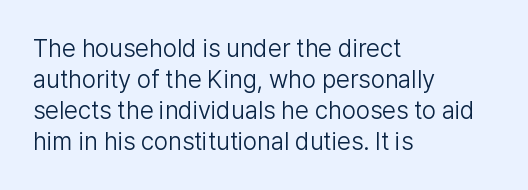
{"italic": "no", "bold": "no", "underline": "no", "align": "left", "line_spacing_ratio": 1.24, "letter_spacing": "normal", "letter_spacing_em": 0.0, "glyph_px": 25}
